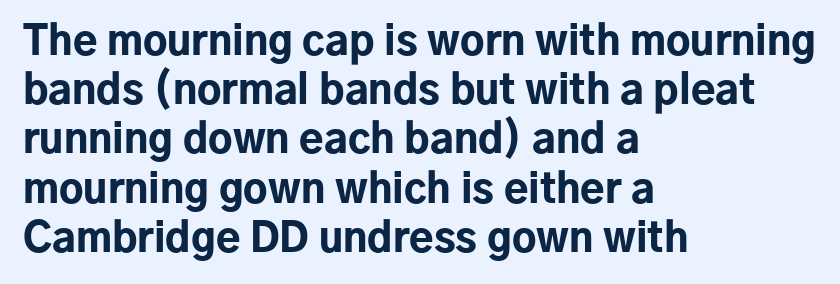
{"serif": "no", "italic": "no", "bold": "yes", "weight": "bold", "width": "normal", "stroke_contrast": "low", "x_height": "medium", "monospaced": "no", "underline": "no", "align": "left", "line_spacing_ratio": 1.23, "letter_spacing": "normal", "letter_spacing_em": 0.0, "glyph_px": 40}
